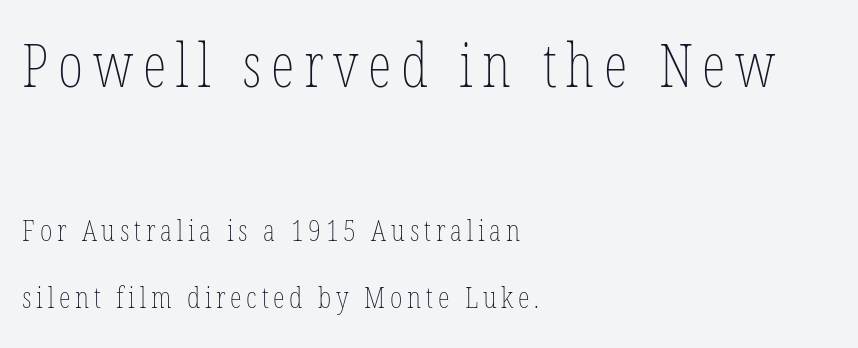
{"italic": "no", "bold": "no", "weight": "thin", "width": "condensed", "stroke_contrast": "low", "x_height": "medium", "monospaced": "no", "underline": "no", "align": "left", "line_spacing": "loose", "line_spacing_ratio": 2.26, "larger_block": "first", "size_ratio": 2.03, "glyph_px": 61}
